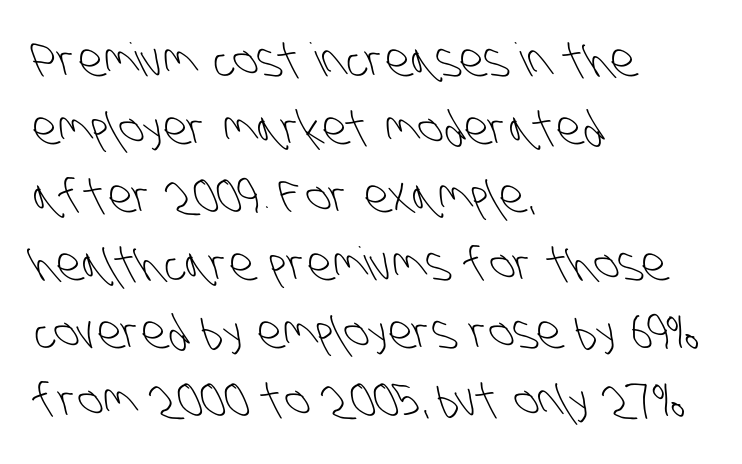
The image shows 46 px light, condensed sans-serif type; set left-aligned, normal line spacing (1.48x), normal letter spacing, not underlined; low stroke contrast and a large x-height.
